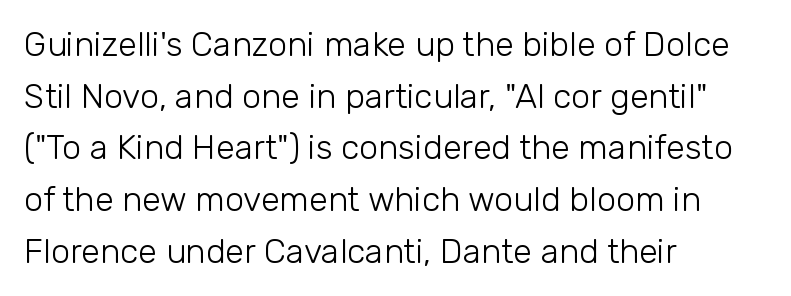
The image shows 34 px light sans-serif type, upright; set left-aligned, normal line spacing (1.52x), normal letter spacing, not underlined; low stroke contrast and a medium x-height.
